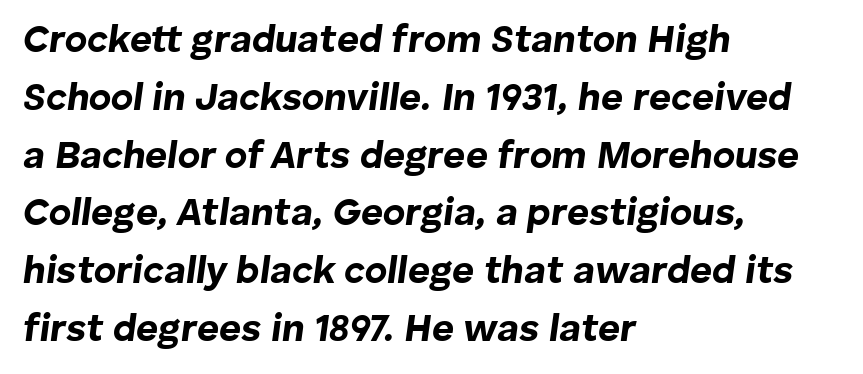
Q: Is the text bold? A: Yes.
Q: Is the text italic (slanted)? A: Yes, it leans right by about 8 degrees.
Q: Is the text underlined? A: No.
Q: How is the paragraph aligned? A: Left-aligned.
Q: Is the spacing between letters normal or unusually wide? A: Normal.
Q: Is the spacing between lines tight, normal or loose? A: Normal.
Q: Width (condensed, normal, or wide)? A: Normal.
Q: Stroke contrast? A: Low.
Q: x-height? A: Medium.
Q: Monospaced? A: No.
